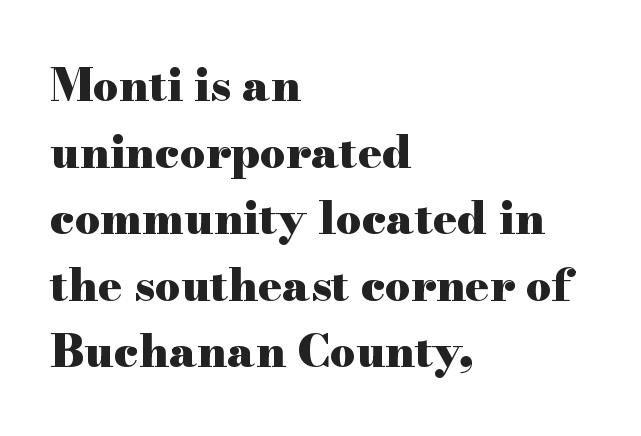
The image shows 45 px heavy, wide serif type, upright; set left-aligned, normal line spacing (1.48x), normal letter spacing, not underlined; high stroke contrast and a small x-height.
